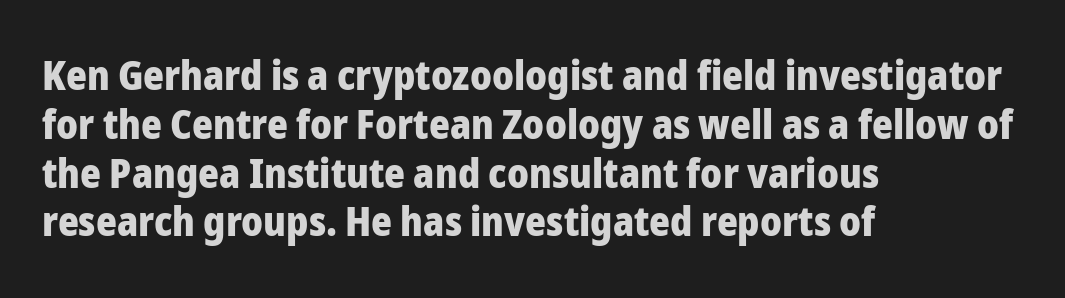
Q: Is the text bold? A: Yes.
Q: Is the text italic (slanted)? A: No, it is upright.
Q: Is the typeface a serif or a sans-serif typeface? A: Sans-serif.
Q: Is the text underlined? A: No.
Q: How is the paragraph aligned? A: Left-aligned.
Q: Is the spacing between letters normal or unusually wide? A: Normal.
Q: Width (condensed, normal, or wide)? A: Normal.
Q: Stroke contrast? A: Low.
Q: x-height? A: Medium.
Q: Monospaced? A: No.
